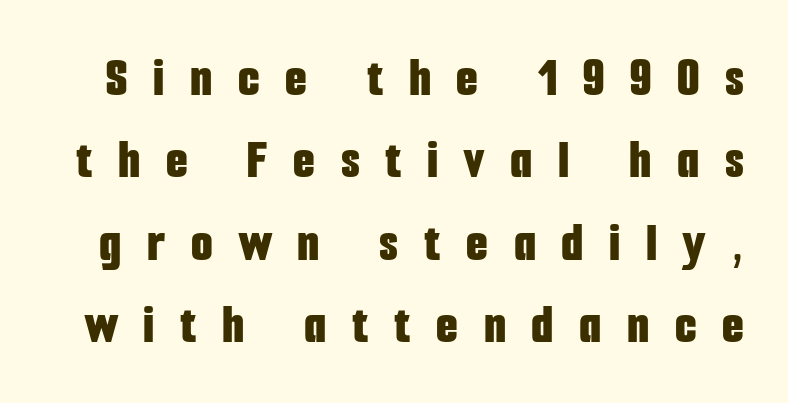
{"serif": "no", "italic": "no", "bold": "yes", "weight": "bold", "width": "condensed", "stroke_contrast": "low", "x_height": "medium", "monospaced": "no", "underline": "no", "line_spacing": "normal", "line_spacing_ratio": 1.47, "letter_spacing": "wide", "letter_spacing_em": 0.46, "glyph_px": 56}
